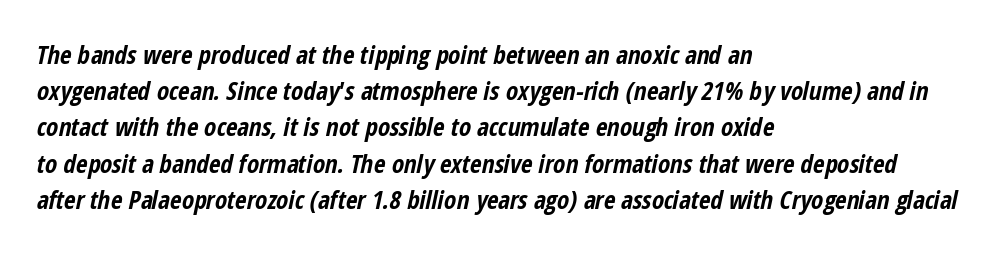
This sample keeps an unexceptional amount of space between lines. Glyph-to-glyph distance matches everyday printed text. The strokes are fattened all the way to bold. Designer's note — italics engaged. Just letters on the line, the space beneath them empty.
